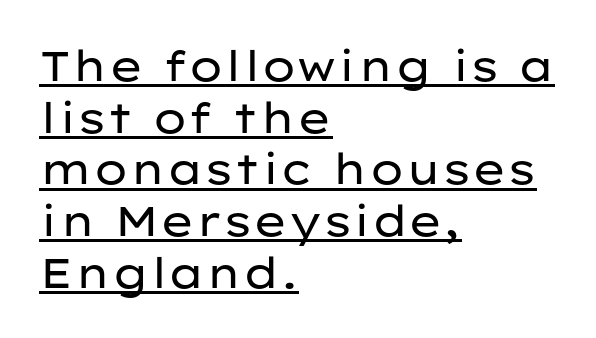
Q: Is the text bold? A: No.
Q: Is the text italic (slanted)? A: No, it is upright.
Q: Is the typeface a serif or a sans-serif typeface? A: Sans-serif.
Q: Is the text underlined? A: Yes.
Q: How is the paragraph aligned? A: Left-aligned.
Q: Is the spacing between letters normal or unusually wide? A: Normal.
Q: Width (condensed, normal, or wide)? A: Wide.
Q: Stroke contrast? A: Low.
Q: x-height? A: Medium.
Q: Monospaced? A: No.
